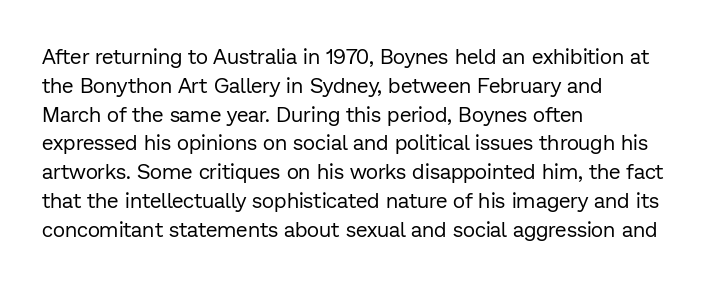
{"italic": "no", "bold": "no", "underline": "no", "align": "left", "line_spacing": "normal", "line_spacing_ratio": 1.37, "letter_spacing": "normal", "letter_spacing_em": 0.0, "glyph_px": 21}
